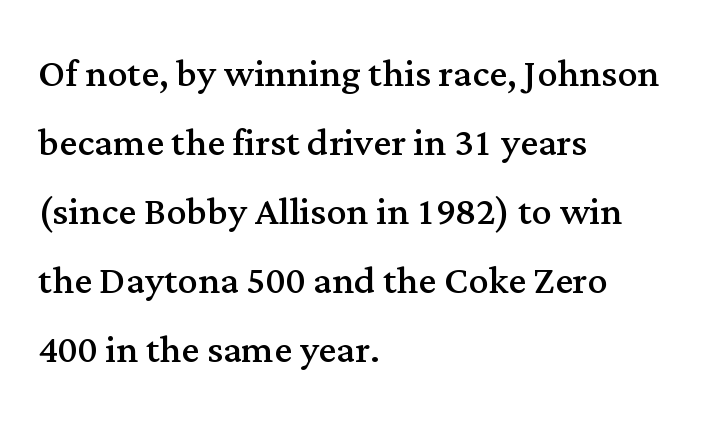
The type is set solid horizontally, with unmodified tracking. The rows are spaced the way most documents space them. Posture: vertical. Examine the stroke ends and you'll spot serifs.
